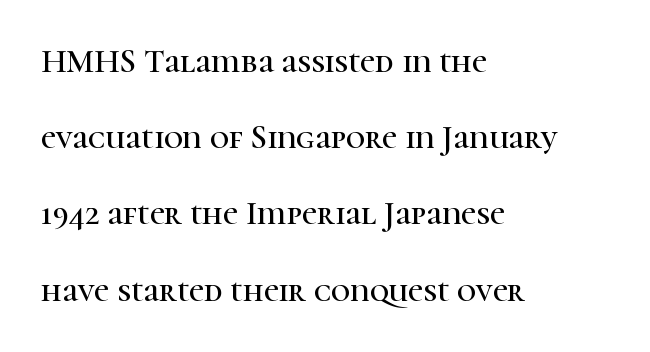
{"serif": "yes", "italic": "no", "width": "normal", "stroke_contrast": "high", "x_height": "medium", "monospaced": "no", "underline": "no", "align": "left", "line_spacing": "loose", "line_spacing_ratio": 2.31, "letter_spacing": "normal", "letter_spacing_em": 0.0, "glyph_px": 33}
